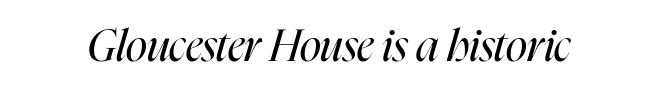
These lines are rendered in a variable-pitch font. The passage shown is not underscored anywhere. Italic: yes, the glyphs are oblique. Short note: letters normally spaced. Stroke thickness stays within the range of a standard reading face or lighter.
